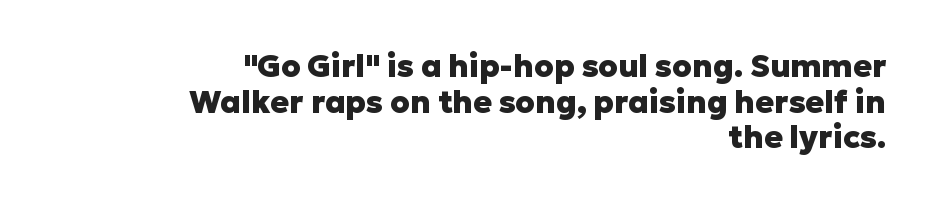
Q: Is the text bold? A: Yes.
Q: Is the text italic (slanted)? A: No, it is upright.
Q: Is the typeface a serif or a sans-serif typeface? A: Sans-serif.
Q: Is the text underlined? A: No.
Q: How is the paragraph aligned? A: Right-aligned.
Q: Is the spacing between letters normal or unusually wide? A: Normal.
Q: Is the spacing between lines tight, normal or loose? A: Tight.
Q: Width (condensed, normal, or wide)? A: Normal.
Q: Stroke contrast? A: Low.
Q: x-height? A: Medium.
Q: Monospaced? A: No.
